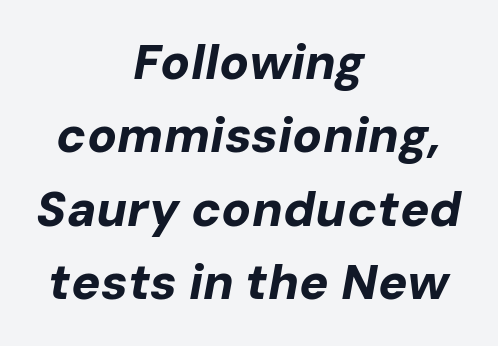
The rendering uses natural spacing where letterforms have individual widths. Words float on clear page, feet unadorned. The text carries the slant typical of an italic or oblique font. The glyphs have the mass of a bold cut. Baseline-to-baseline distance is the conventional proportion of letter height. The tracking reads as untouched default to a designer's eye.
